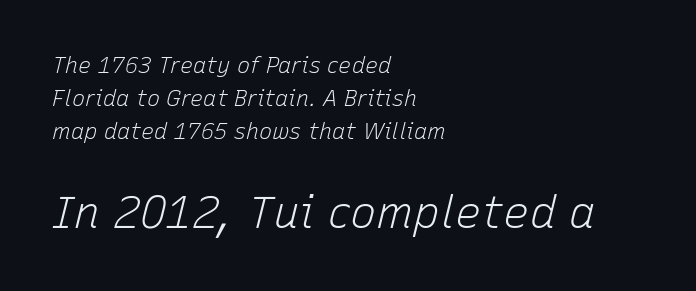
Q: Is the text bold? A: No.
Q: Is the text italic (slanted)? A: Yes, it leans right by about 15 degrees.
Q: Is the text underlined? A: No.
Q: How is the paragraph aligned? A: Left-aligned.
Q: Is the spacing between letters normal or unusually wide? A: Normal.
Q: Is the spacing between lines tight, normal or loose? A: Normal.
Q: Which block of text is set in a larger size, the first (top) or the second (bottom)? A: The second (bottom) one.
Q: Width (condensed, normal, or wide)? A: Normal.
Q: Stroke contrast? A: Low.
Q: x-height? A: Medium.
Q: Monospaced? A: No.
